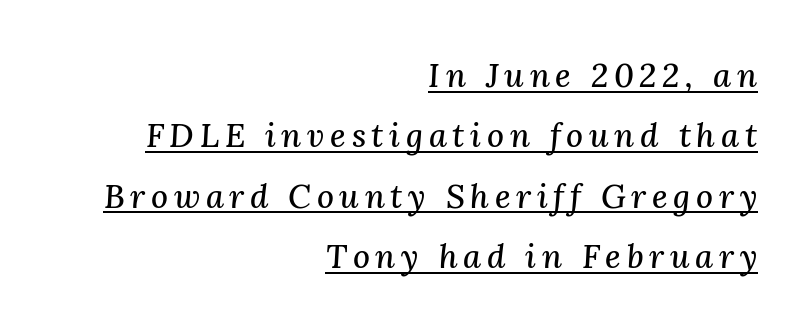
{"serif": "yes", "italic": "yes", "lean": "right", "slant_degrees": 3, "width": "normal", "stroke_contrast": "medium", "x_height": "medium", "monospaced": "no", "underline": "yes", "align": "right", "line_spacing_ratio": 1.83, "glyph_px": 33}
